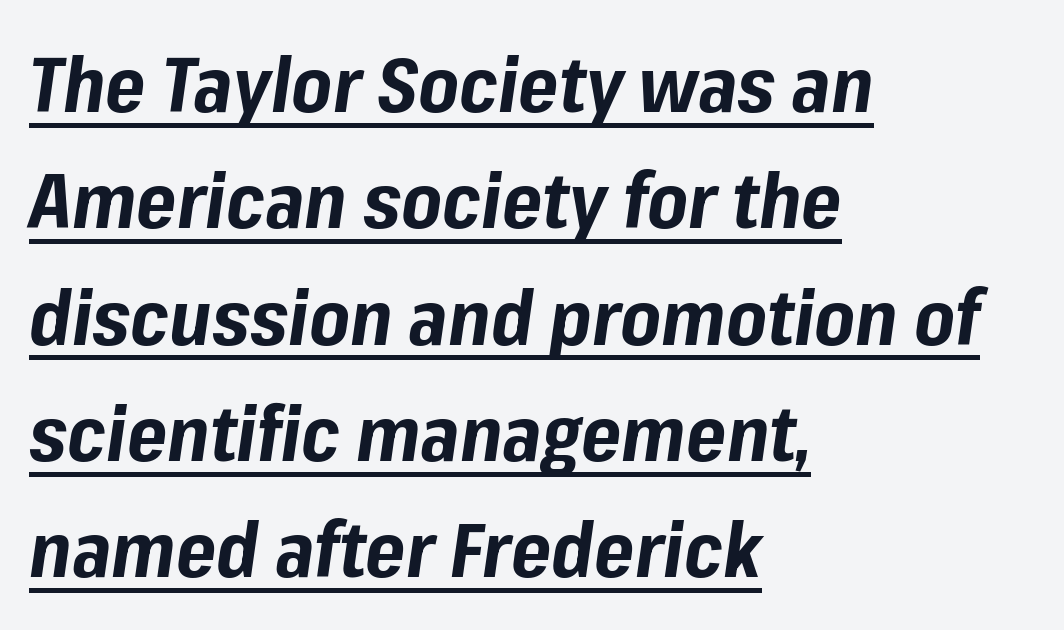
Does extra space separate the letters? No, they use regular spacing. This sample has the flowing, uneven cadence of proportional lettering. Horizontal bands of white between lines are of average thickness. Compared with ordinary roman type, these characters are visibly tilted. The string is rendered with underlining switched on.
